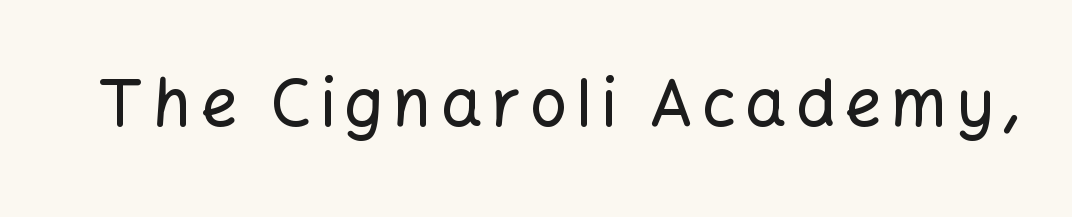
Q: Is the text italic (slanted)? A: No, it is upright.
Q: Is the typeface a serif or a sans-serif typeface? A: Sans-serif.
Q: Is the text underlined? A: No.
Q: Width (condensed, normal, or wide)? A: Normal.
Q: Stroke contrast? A: Low.
Q: x-height? A: Medium.
Q: Monospaced? A: No.
